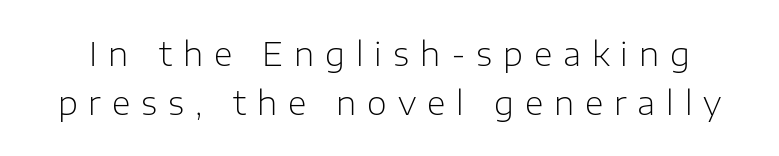
{"serif": "no", "italic": "no", "bold": "no", "weight": "light", "width": "normal", "stroke_contrast": "low", "x_height": "medium", "monospaced": "no", "underline": "no", "line_spacing": "normal", "line_spacing_ratio": 1.53, "letter_spacing": "wide", "letter_spacing_em": 0.34, "glyph_px": 32}
